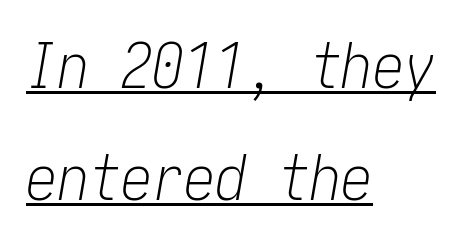
{"italic": "yes", "lean": "right", "slant_degrees": 10, "bold": "no", "weight": "light", "width": "condensed", "stroke_contrast": "low", "x_height": "medium", "underline": "yes", "align": "left", "line_spacing_ratio": 1.78, "letter_spacing": "normal", "letter_spacing_em": 0.0, "glyph_px": 63}
